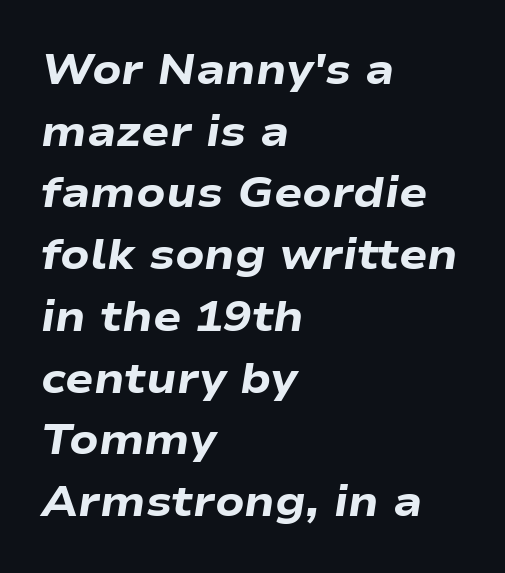
{"italic": "yes", "lean": "right", "slant_degrees": 9, "bold": "yes", "weight": "heavy", "width": "wide", "stroke_contrast": "low", "x_height": "medium", "monospaced": "no", "underline": "no", "align": "left", "line_spacing": "normal", "line_spacing_ratio": 1.47, "letter_spacing": "normal", "letter_spacing_em": 0.0, "glyph_px": 42}
